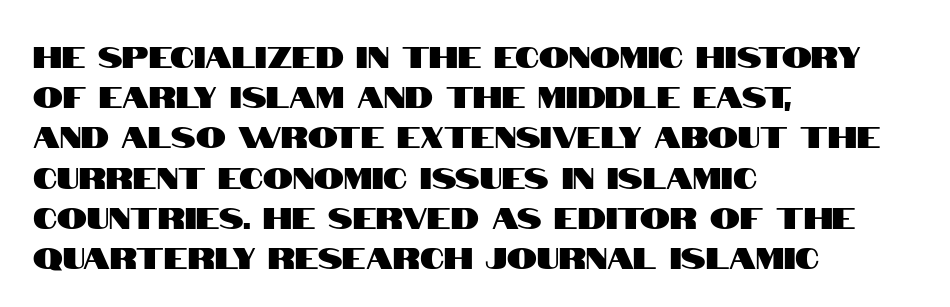
The image shows 30 px condensed sans-serif type, upright; set left-aligned, normal line spacing (1.34x), normal letter spacing, not underlined; high stroke contrast and a large x-height.
